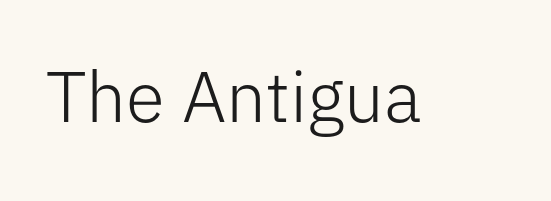
{"serif": "no", "italic": "no", "bold": "no", "weight": "light", "width": "normal", "stroke_contrast": "low", "x_height": "medium", "monospaced": "no", "underline": "no", "letter_spacing": "normal", "letter_spacing_em": 0.0, "glyph_px": 71}
